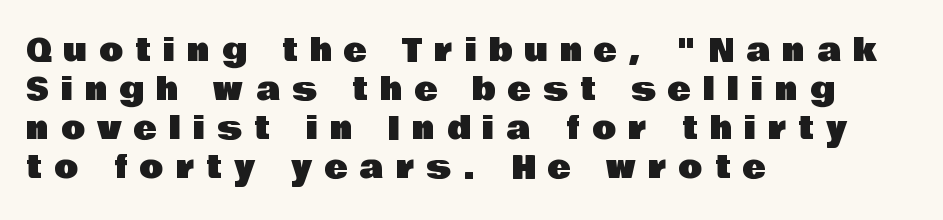
A typesetter would call this proportional, since set widths differ per character. Compared with typical body copy, the letter spacing here is much looser. A typesetter would label this face a sans. Horizontal alignment here is leftward, the default for most running prose. The letters stand straight up with perfectly vertical stems. Letters rest on an invisible, unmarked baseline.
